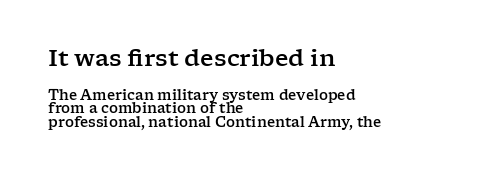
The image shows 23 px text type, upright; set left-aligned, tight line spacing (0.97x), normal letter spacing, not underlined; the first (top) block is 1.64x larger.
